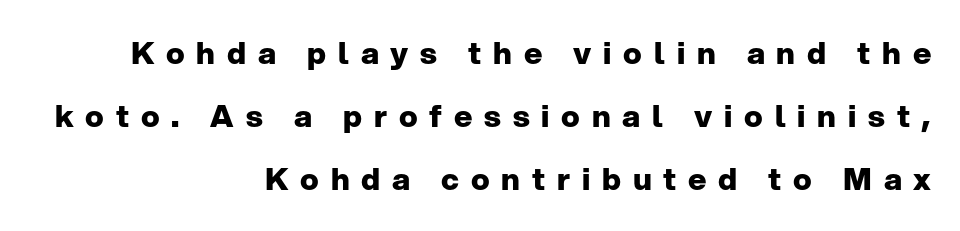
Q: Is the text bold? A: Yes.
Q: Is the text italic (slanted)? A: No, it is upright.
Q: Is the typeface a serif or a sans-serif typeface? A: Sans-serif.
Q: Is the text underlined? A: No.
Q: How is the paragraph aligned? A: Right-aligned.
Q: Is the spacing between letters normal or unusually wide? A: Unusually wide.
Q: Is the spacing between lines tight, normal or loose? A: Loose.
Q: Width (condensed, normal, or wide)? A: Normal.
Q: Stroke contrast? A: Low.
Q: x-height? A: Medium.
Q: Monospaced? A: No.
